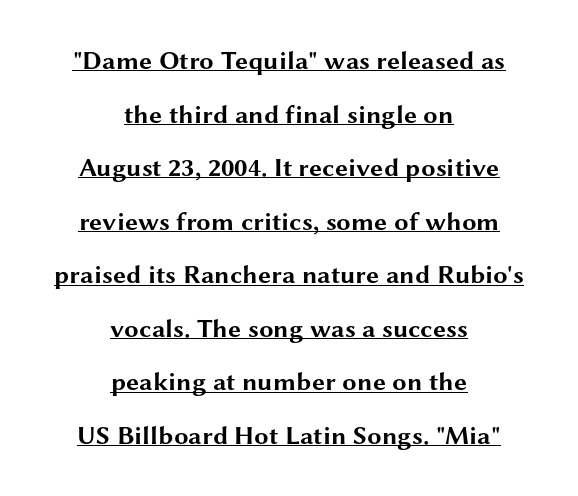
Q: Is the text bold? A: Yes.
Q: Is the text italic (slanted)? A: No, it is upright.
Q: Is the text underlined? A: Yes.
Q: How is the paragraph aligned? A: Centered.
Q: Is the spacing between letters normal or unusually wide? A: Normal.
Q: Is the spacing between lines tight, normal or loose? A: Loose.
